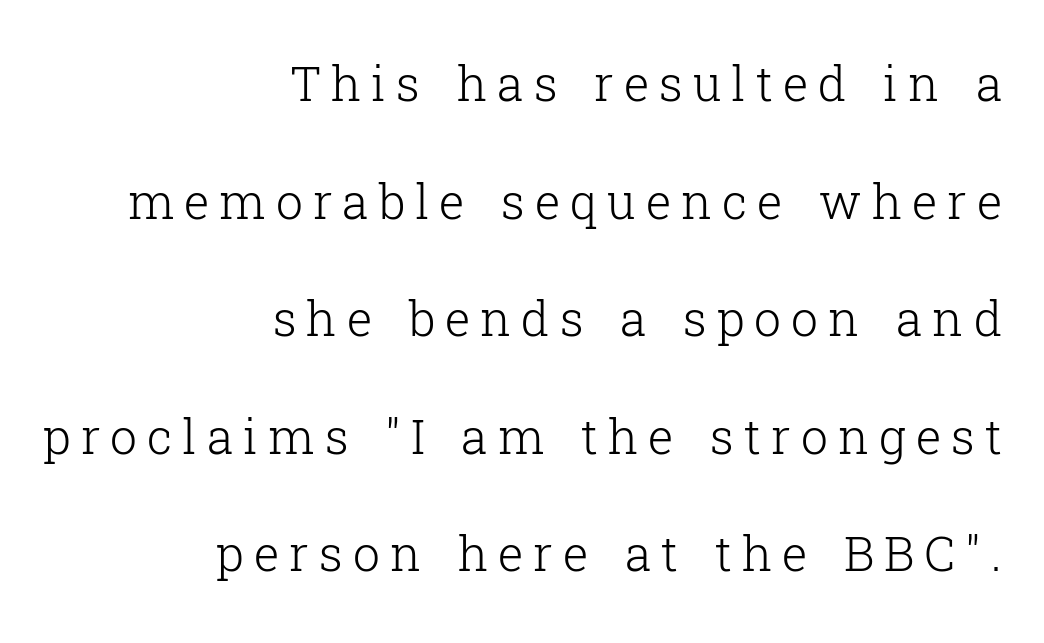
The lettering holds an erect, upright posture throughout. Summary of vertical rhythm: relaxed, with wide interline spacing. The passage shown is not underscored anywhere. Look at the bottom of the vertical strokes: they flare into serifs here. This sample has the flowing, uneven cadence of proportional lettering.
